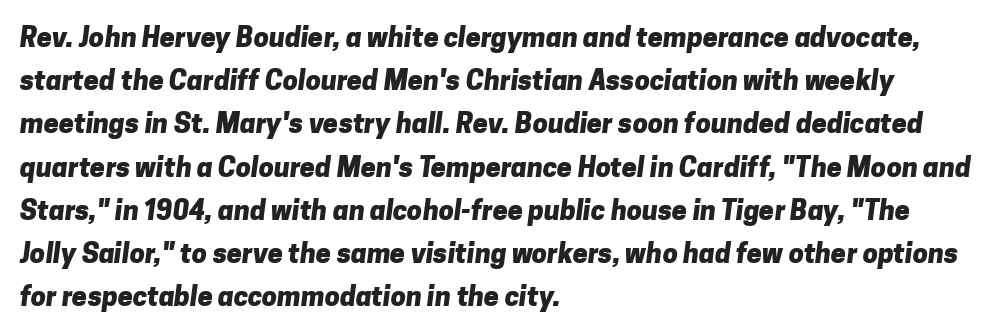
{"bold": "yes", "underline": "no", "align": "left", "line_spacing": "normal", "line_spacing_ratio": 1.6, "letter_spacing": "normal", "letter_spacing_em": 0.0, "glyph_px": 27}
